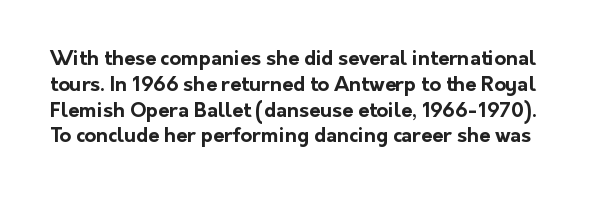
The designer left line spacing at the default. Students, note that the glyphs here touch the page at normal intervals. Just letters on the line, the space beneath them empty. Unlike italic type, these characters show no tilt at all.
